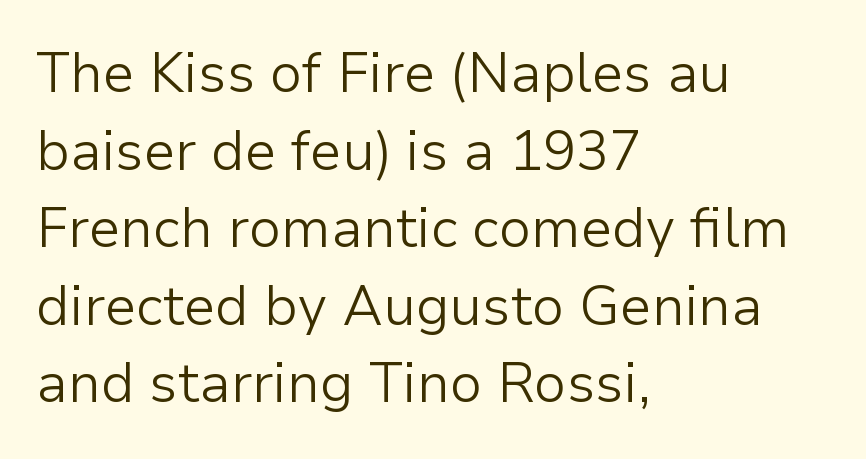
{"serif": "no", "italic": "no", "bold": "no", "weight": "light", "width": "normal", "stroke_contrast": "low", "x_height": "medium", "monospaced": "no", "underline": "no", "align": "left", "line_spacing": "normal", "line_spacing_ratio": 1.41, "letter_spacing": "normal", "letter_spacing_em": 0.0, "glyph_px": 55}
